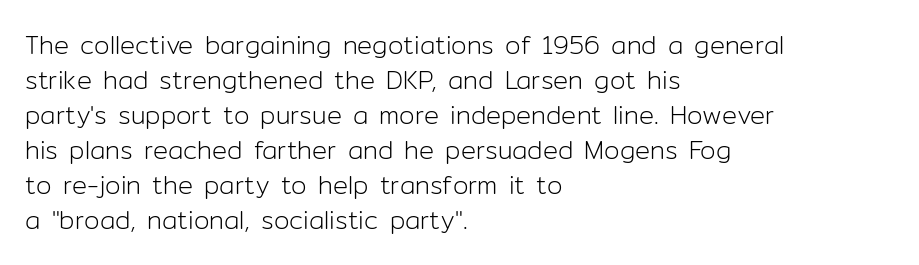
{"italic": "no", "bold": "no", "underline": "no", "align": "left", "line_spacing": "normal", "line_spacing_ratio": 1.4, "letter_spacing": "normal", "letter_spacing_em": 0.0, "glyph_px": 25}
